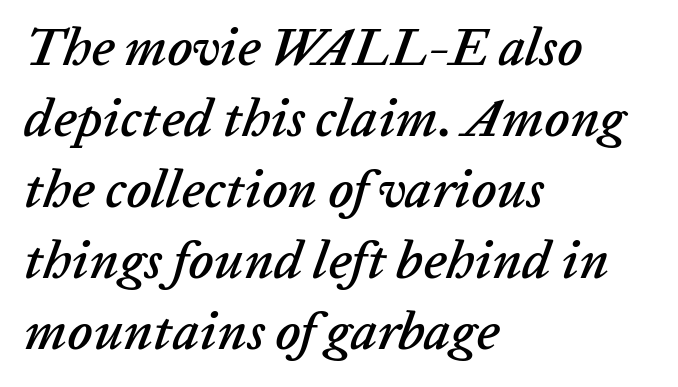
Compared with typical body copy, the letter spacing here is the same. Unmarked baselines from the first word to the last. Do the characters align in a grid? No, the font is proportional. In terms of posture, this sample is oblique.
